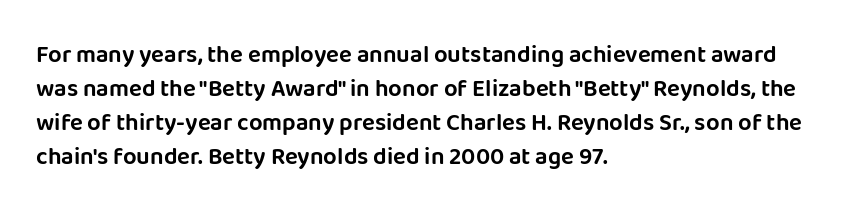
Q: Is the text italic (slanted)? A: No, it is upright.
Q: Is the text underlined? A: No.
Q: How is the paragraph aligned? A: Left-aligned.
Q: Is the spacing between letters normal or unusually wide? A: Normal.
Q: Is the spacing between lines tight, normal or loose? A: Normal.
